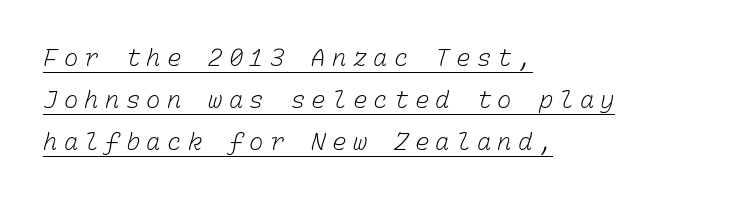
Visually the block forms a straight wall on the left and a jagged coastline on the right. Substantial extra tracking has been applied to these lines. A baseline rule has been typeset under these characters. Counters stay open thanks to moderate or lighter strokes.
